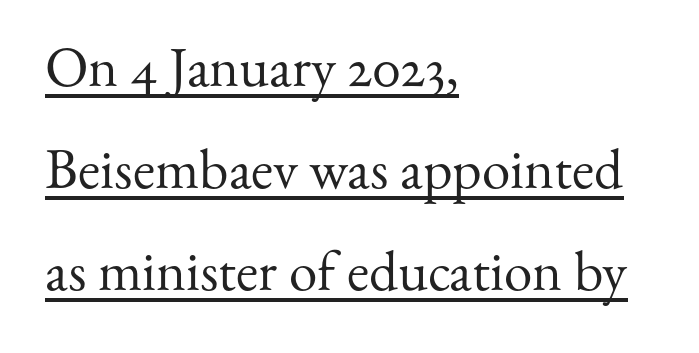
Q: Is the text bold? A: No.
Q: Is the text italic (slanted)? A: No, it is upright.
Q: Is the typeface a serif or a sans-serif typeface? A: Serif.
Q: Is the text underlined? A: Yes.
Q: How is the paragraph aligned? A: Left-aligned.
Q: Is the spacing between letters normal or unusually wide? A: Normal.
Q: Width (condensed, normal, or wide)? A: Normal.
Q: Stroke contrast? A: Medium.
Q: x-height? A: Small.
Q: Monospaced? A: No.
